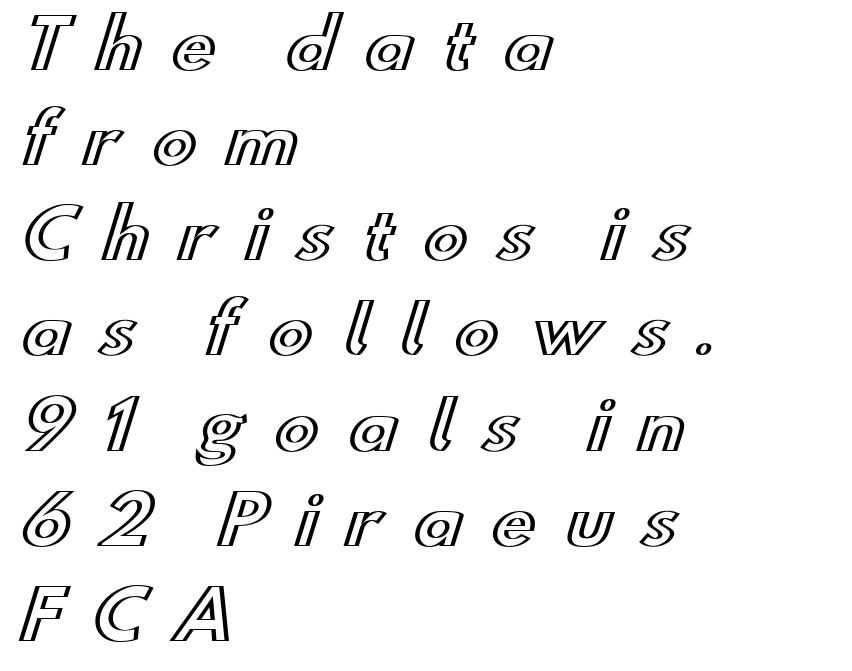
The letterforms stand isolated, each surrounded by extra space. The lines sit at an ordinary, default distance from one another. Think of a printed novel: that variable character pitch is what you see here. Words float on clear page, feet unadorned. The paragraph has a hard left edge and a soft right edge.
